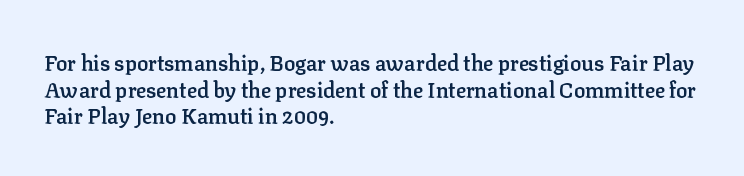
{"italic": "no", "bold": "semi", "underline": "no", "align": "left", "line_spacing": "normal", "line_spacing_ratio": 1.27, "letter_spacing": "normal", "letter_spacing_em": 0.0, "glyph_px": 21}
